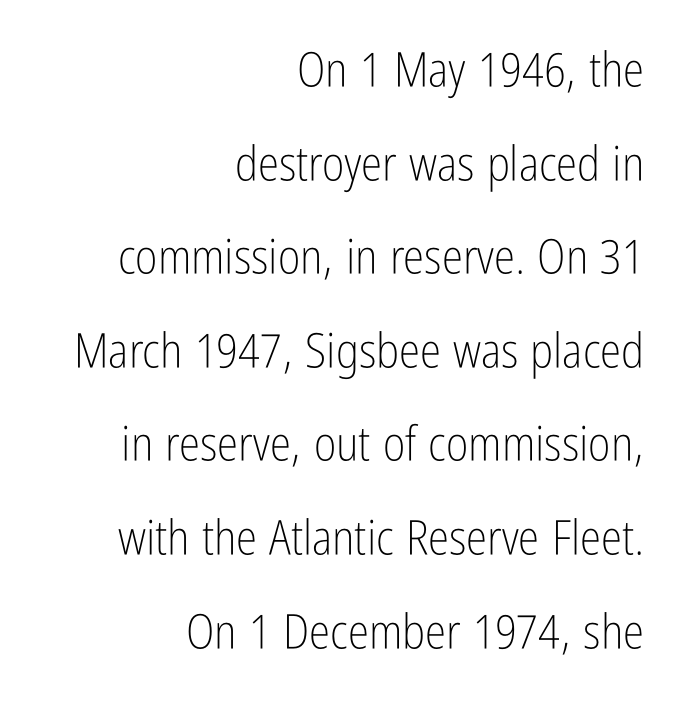
The image shows 48 px light, condensed sans-serif type, upright; set right-aligned, loose line spacing (1.95x), normal letter spacing, not underlined; low stroke contrast and a medium x-height.
